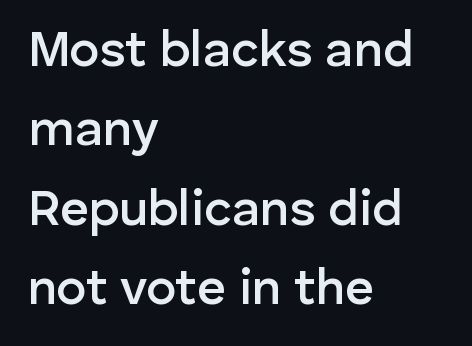
The image shows 50 px semibold sans-serif type, upright; set left-aligned, normal line spacing (1.59x), normal letter spacing, not underlined; low stroke contrast and a medium x-height.
